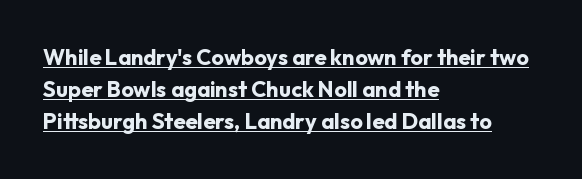
{"italic": "no", "bold": "yes", "underline": "yes", "align": "left", "line_spacing": "normal", "line_spacing_ratio": 1.46, "letter_spacing": "normal", "letter_spacing_em": 0.0, "glyph_px": 22}
